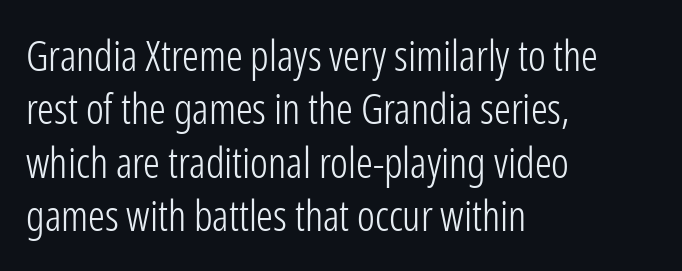
Q: Is the text bold? A: No.
Q: Is the text italic (slanted)? A: No, it is upright.
Q: Is the typeface a serif or a sans-serif typeface? A: Sans-serif.
Q: Is the text underlined? A: No.
Q: How is the paragraph aligned? A: Left-aligned.
Q: Is the spacing between letters normal or unusually wide? A: Normal.
Q: Is the spacing between lines tight, normal or loose? A: Normal.
Q: Width (condensed, normal, or wide)? A: Condensed.
Q: Stroke contrast? A: Low.
Q: x-height? A: Medium.
Q: Monospaced? A: No.
